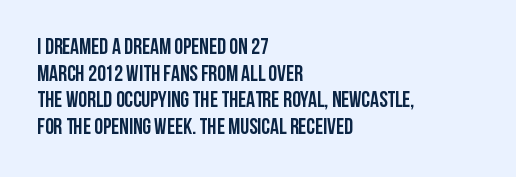
The image shows 22 px bold type, upright; set left-aligned, line spacing 1.21x, normal letter spacing, not underlined.
